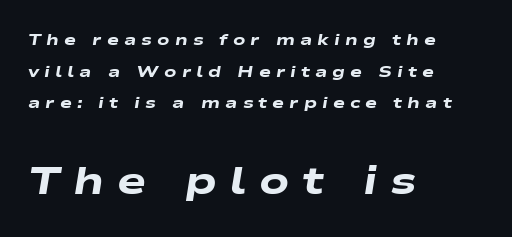
Q: Is the text bold? A: Yes.
Q: Is the text italic (slanted)? A: Yes, it leans right by about 9 degrees.
Q: Is the text underlined? A: No.
Q: How is the paragraph aligned? A: Left-aligned.
Q: Is the spacing between letters normal or unusually wide? A: Unusually wide.
Q: Is the spacing between lines tight, normal or loose? A: Loose.
Q: Which block of text is set in a larger size, the first (top) or the second (bottom)? A: The second (bottom) one.
Q: Width (condensed, normal, or wide)? A: Wide.
Q: Stroke contrast? A: Low.
Q: x-height? A: Medium.
Q: Monospaced? A: No.
